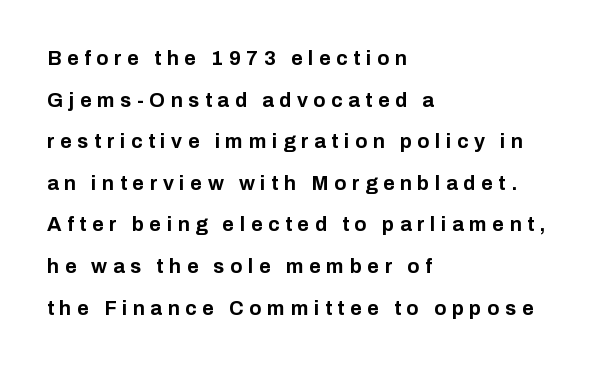
A typesetter would call this heavily tracked-out type. This sample is left-justified, so line endings fall wherever the words run out. The zone under the glyphs is completely vacant. Successive baselines arrive slowly, with a big drop between each. The specimen reads as upright at a glance. Weight: bold.
